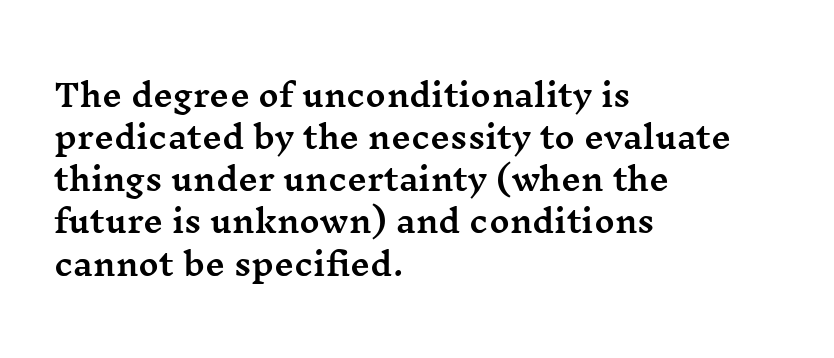
The passage shown stacks its lines at a standard gap. Plain, unruled lines of type. Look at the tracking — it's just the regular setting, nothing added. Proportional: the letters do not fall into vertical columns.
